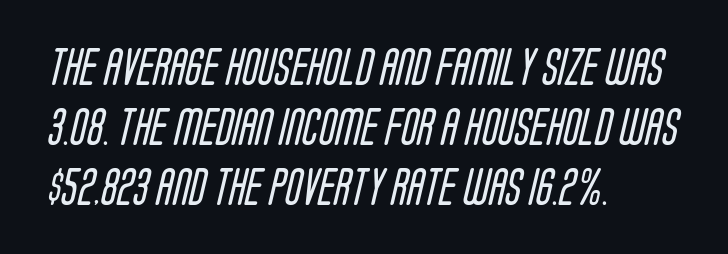
The image shows 38 px regular-weight, condensed sans-serif type; set left-aligned, normal line spacing (1.58x), normal letter spacing, not underlined; low stroke contrast and a large x-height.
